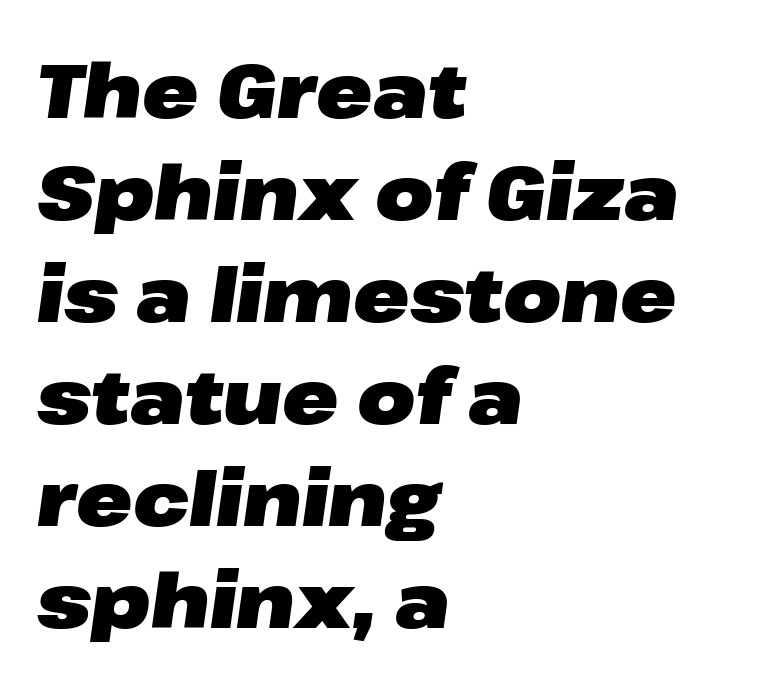
Horizontally, the lines are justified to the leading edge only. Emphasis-style slanted type is in use. Regular leading. Typesetter's note: full bold, strokes at maximum text heaviness.
